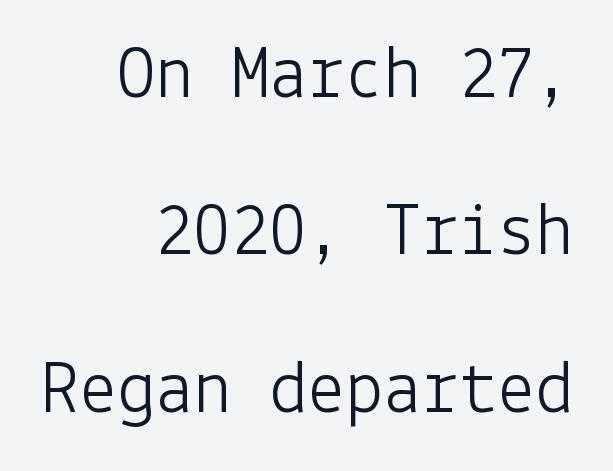
{"serif": "no", "italic": "no", "bold": "no", "weight": "light", "width": "normal", "stroke_contrast": "low", "x_height": "medium", "underline": "no", "align": "right", "line_spacing": "loose", "line_spacing_ratio": 2.07, "letter_spacing": "normal", "letter_spacing_em": 0.0, "glyph_px": 76}
